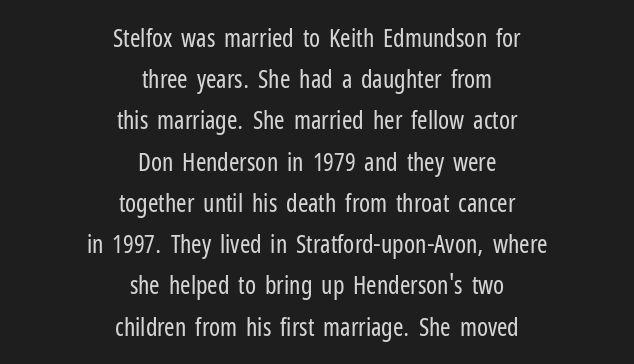
The image shows 25 px text type, upright; set centered, normal line spacing (1.65x), normal letter spacing, not underlined.
